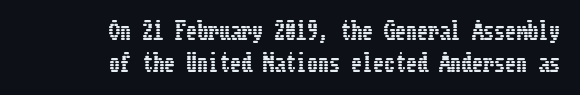
The image shows 22 px text type, upright; set right-aligned, normal line spacing (1.45x), normal letter spacing, not underlined.
